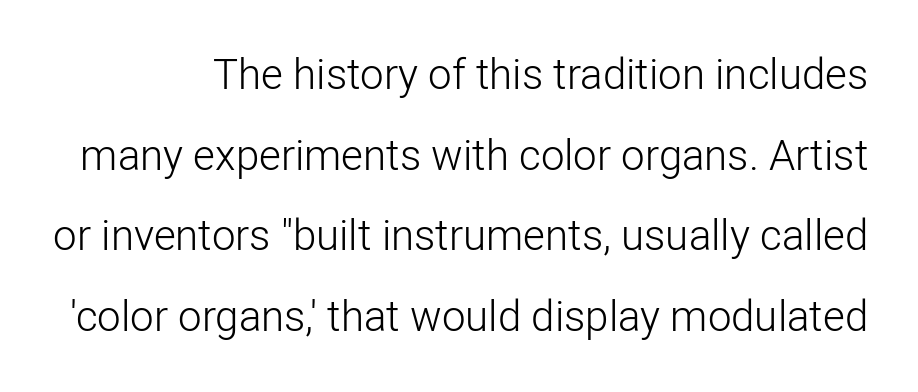
{"serif": "no", "italic": "no", "bold": "no", "weight": "light", "width": "normal", "stroke_contrast": "low", "x_height": "medium", "monospaced": "no", "underline": "no", "line_spacing": "loose", "line_spacing_ratio": 1.92, "letter_spacing": "normal", "letter_spacing_em": 0.0, "glyph_px": 42}
